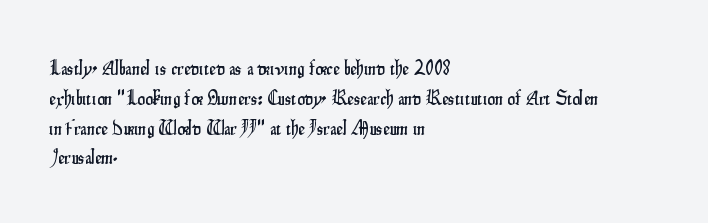
Which margin do the lines hug? The left one — the right edge is uneven. The letters stand upright; this is a roman face. Any mark beneath the type? The region is blank. The space between consecutive lines is moderate. No extra tracking has been applied to these lines.
